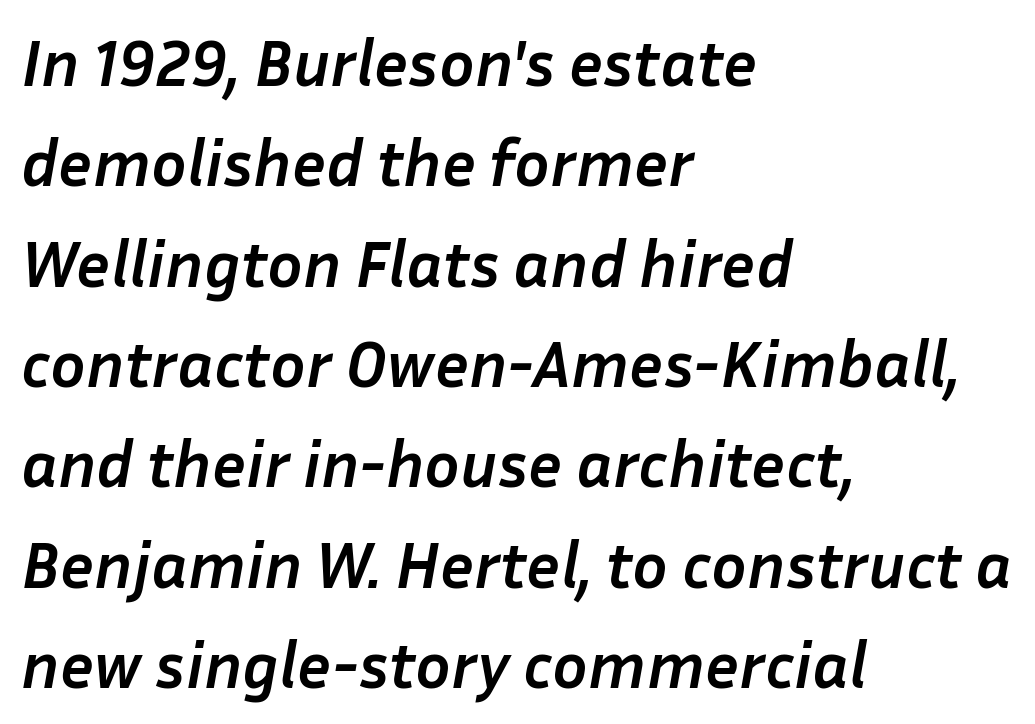
The passage shown leans; its letterforms are oblique. The setting favours the left margin, as ordinary paragraphs usually do. The lines sit at an ordinary, default distance from one another. Tracking here is standard; glyphs follow each other at the usual distance. Bold? Absolutely — the strokes are thick and heavy.
